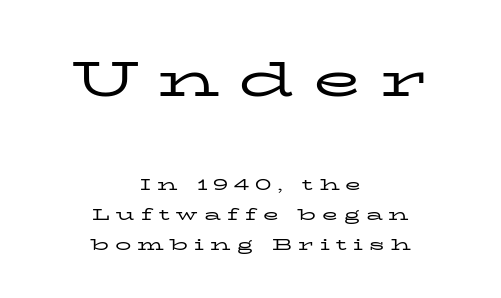
{"serif": "yes", "italic": "no", "bold": "no", "weight": "regular", "width": "wide", "stroke_contrast": "low", "x_height": "medium", "monospaced": "no", "underline": "no", "align": "center", "line_spacing_ratio": 1.88, "letter_spacing": "wide", "letter_spacing_em": 0.38, "larger_block": "first", "size_ratio": 3.06, "glyph_px": 49}
